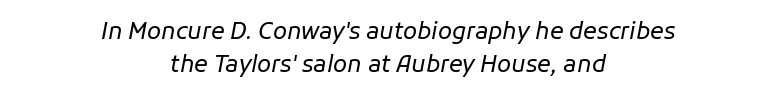
The lettering tilts uniformly, giving the passage an italic look. Decoration check: the copy has no underline. The whitespace from short lines is split evenly between both sides. The lines sit at an ordinary, default distance from one another. Standard letterfit; no display-style spreading of the glyphs. These glyphs show unthickened strokes, regular width or finer.
